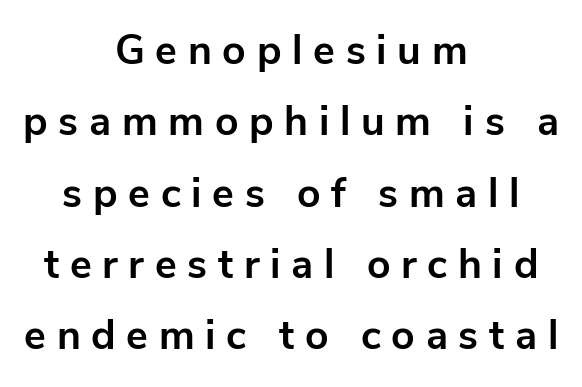
You could only call the tracking loose — the letters float apart. The passage shown is typed in a proportional face where columns would drift. These lines are centered, leaving both edges ragged. A roman cut, with each character standing at attention. Every letter is thick-stroked: bold, no question. The zone under the glyphs is completely vacant.
